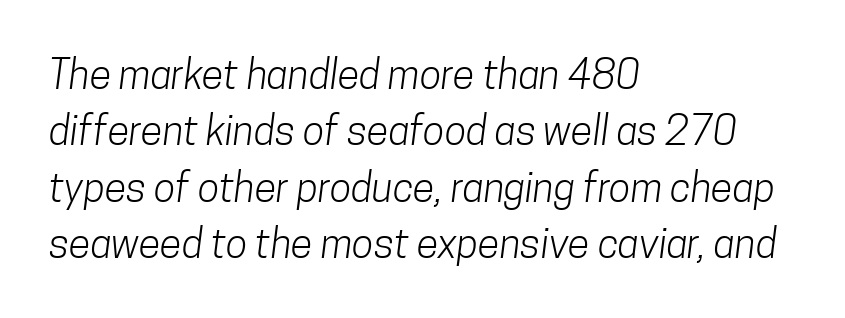
This sample keeps an unexceptional amount of space between lines. Underline: absent. This is sans-serif lettering, the kind often seen on screens and signage. Counters stay open thanks to moderate or lighter strokes.
